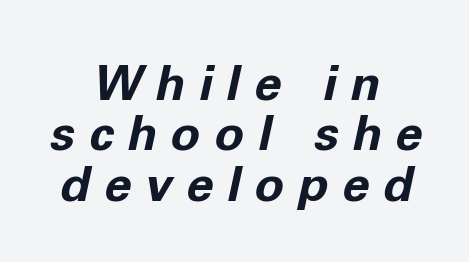
{"italic": "yes", "lean": "right", "slant_degrees": 11, "bold": "yes", "weight": "bold", "width": "normal", "stroke_contrast": "low", "x_height": "medium", "monospaced": "no", "underline": "no", "align": "center", "line_spacing": "tight", "line_spacing_ratio": 1.03, "letter_spacing": "wide", "letter_spacing_em": 0.28, "glyph_px": 49}
